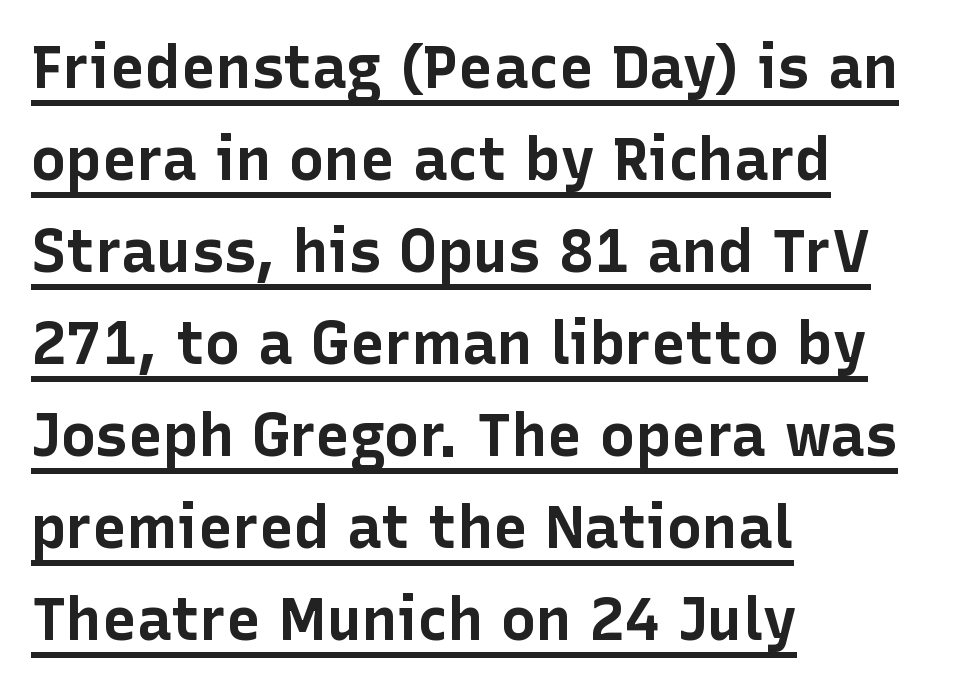
Q: Is the text bold? A: Yes.
Q: Is the text italic (slanted)? A: No, it is upright.
Q: Is the typeface a serif or a sans-serif typeface? A: Sans-serif.
Q: Is the text underlined? A: Yes.
Q: How is the paragraph aligned? A: Left-aligned.
Q: Is the spacing between letters normal or unusually wide? A: Normal.
Q: Is the spacing between lines tight, normal or loose? A: Normal.
Q: Width (condensed, normal, or wide)? A: Normal.
Q: Stroke contrast? A: Low.
Q: x-height? A: Medium.
Q: Monospaced? A: No.
